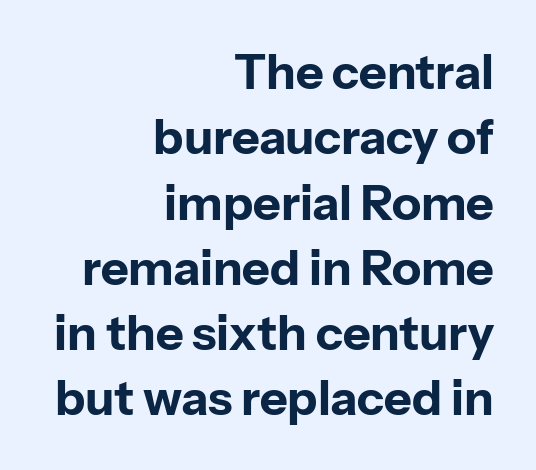
The image shows 48 px bold sans-serif type, upright; set right-aligned, normal line spacing (1.36x), normal letter spacing, not underlined; low stroke contrast and a medium x-height.
